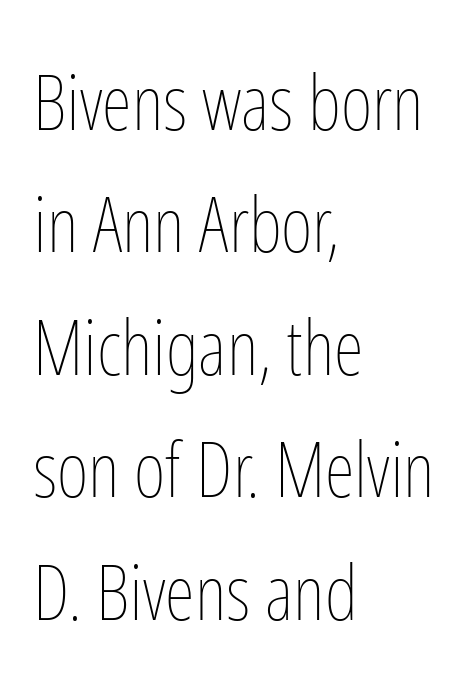
Do the letters lean? They stand straight. This sample is left-justified, so line endings fall wherever the words run out. Students, note that the glyphs here touch the page at normal intervals. A normal amount of white space separates one row of letters from the next. The gap between lines stays unmarked.
